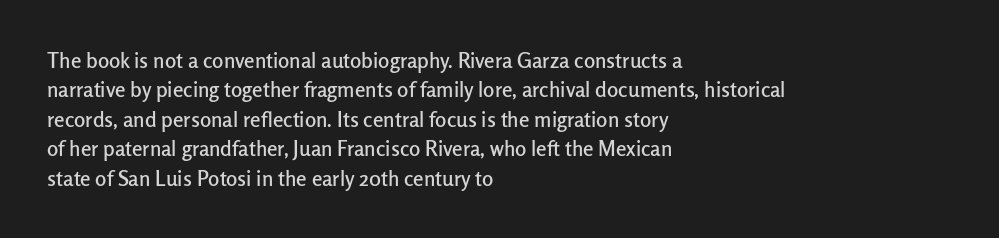
{"italic": "no", "underline": "no", "align": "left", "line_spacing": "normal", "line_spacing_ratio": 1.4, "letter_spacing": "normal", "letter_spacing_em": 0.0, "glyph_px": 21}
